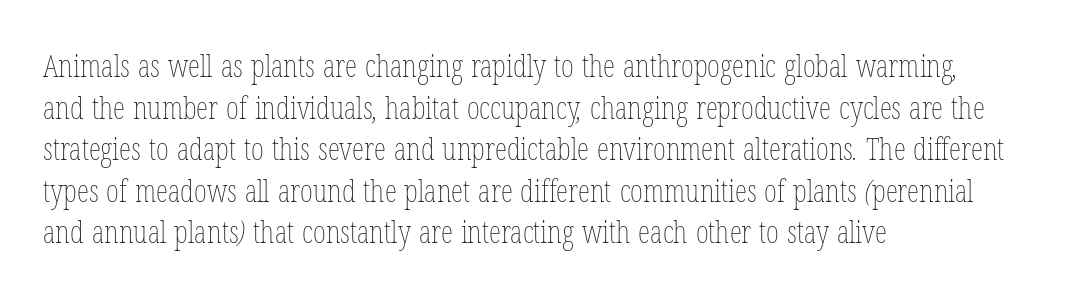
The rendering uses a moderate line-height, typical for paragraphs. This sample has the flowing, uneven cadence of proportional lettering. Underlining? Definitely not there. Horizontal alignment here is leftward, the default for most running prose.
